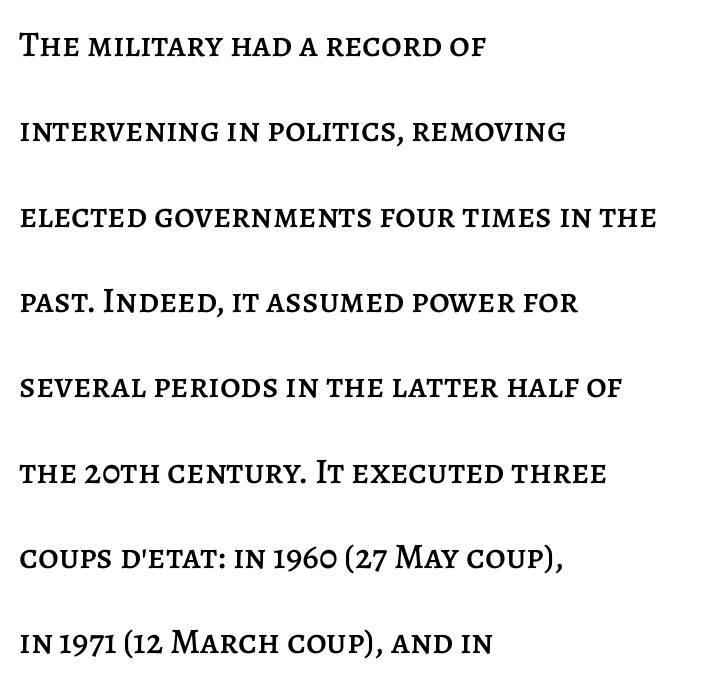
Q: Is the text italic (slanted)? A: No, it is upright.
Q: Is the text underlined? A: No.
Q: How is the paragraph aligned? A: Left-aligned.
Q: Is the spacing between letters normal or unusually wide? A: Normal.
Q: Is the spacing between lines tight, normal or loose? A: Loose.
Q: Width (condensed, normal, or wide)? A: Normal.
Q: Stroke contrast? A: Low.
Q: x-height? A: Large.
Q: Monospaced? A: No.
